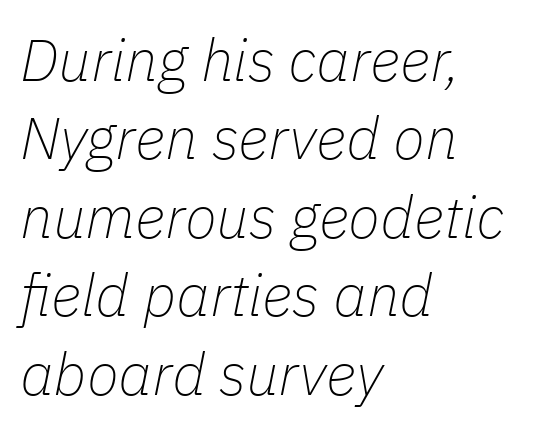
Type without underlining. No extra ink here — the face is not bold. Does extra space separate the letters? No, they use regular spacing. Does the copy run flush right? No — it runs flush left. A normal amount of white space separates one row of letters from the next.
